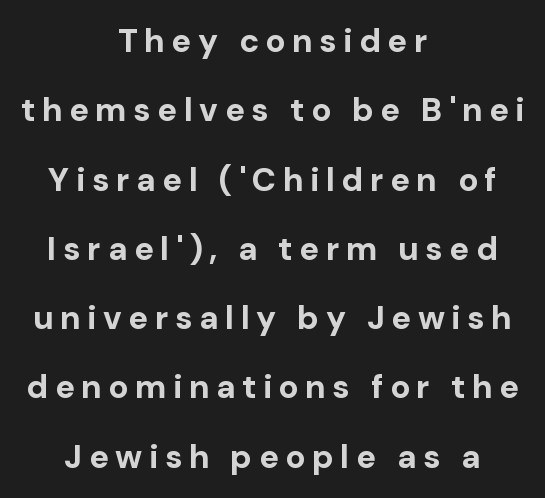
The glyphs in this specimen are sans serif. If you measured baseline to baseline, you'd find a long distance. If you drew a line through each stem, it would be perfectly vertical. Notice how the passage keeps no hard edge, just a central spine.
